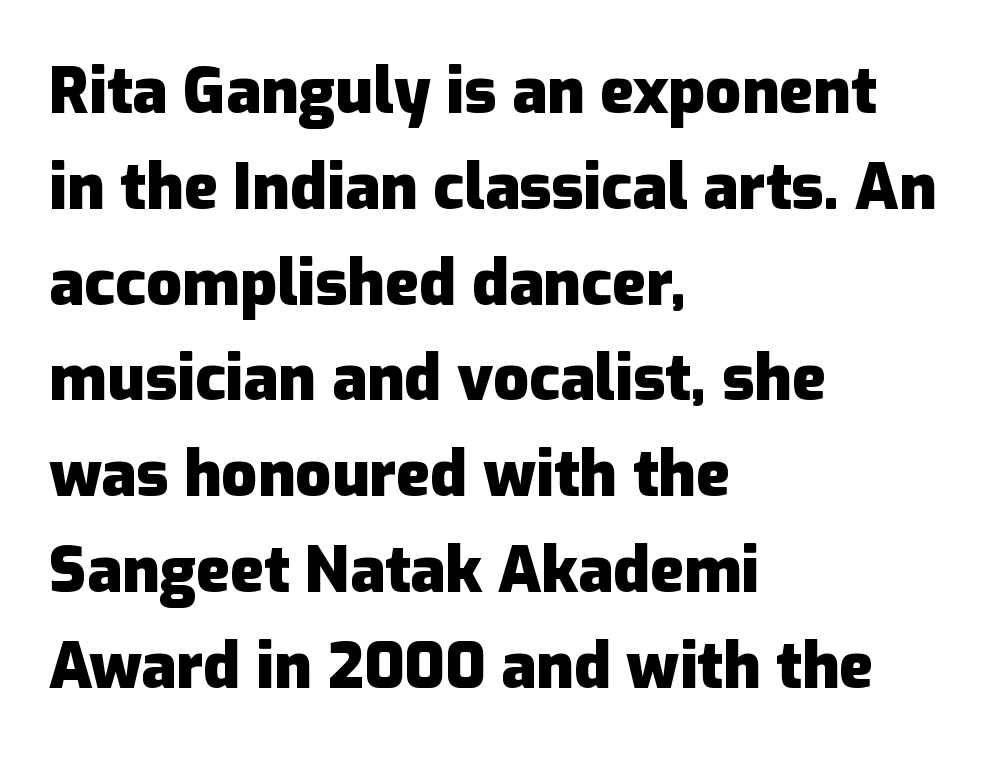
The image shows 63 px heavy sans-serif type, upright; set left-aligned, normal line spacing (1.52x), normal letter spacing, not underlined; low stroke contrast and a medium x-height.
